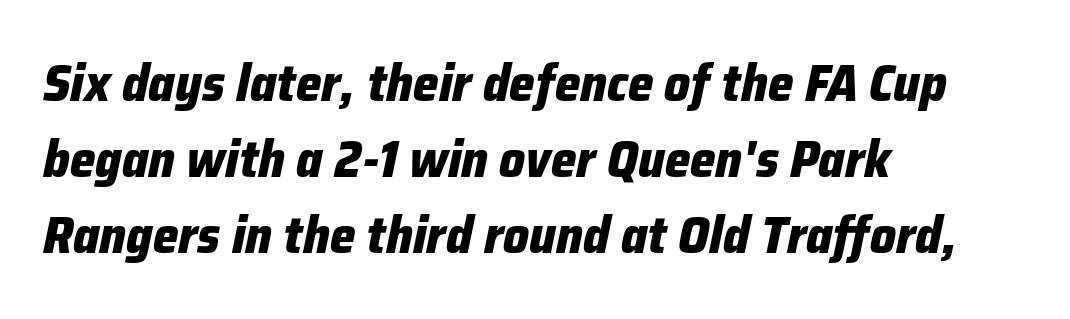
{"italic": "yes", "lean": "right", "slant_degrees": 12, "bold": "yes", "weight": "heavy", "width": "normal", "stroke_contrast": "low", "x_height": "medium", "monospaced": "no", "underline": "no", "align": "left", "line_spacing": "normal", "line_spacing_ratio": 1.49, "letter_spacing": "normal", "letter_spacing_em": 0.0, "glyph_px": 51}
